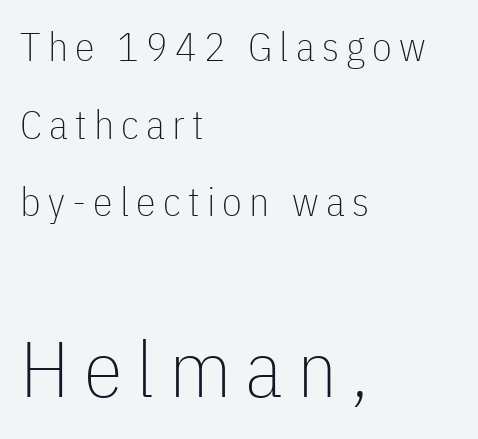
The rendering enlarges the type as you move from the upper chunk to the lower. Examine the stroke ends and you'll find no serifs. A typesetter would mark this as roman, not italic. The zone under the glyphs is completely vacant. The compositor pushed each line to the left boundary. The face used here is proportionally spaced, like ordinary book or web type.
